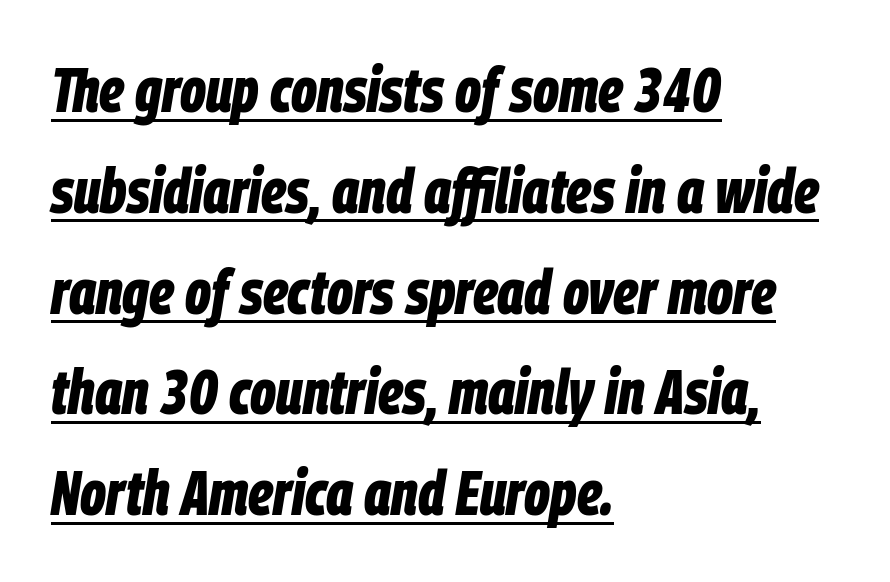
{"italic": "yes", "lean": "right", "slant_degrees": 9, "bold": "yes", "weight": "bold", "width": "condensed", "stroke_contrast": "low", "x_height": "large", "monospaced": "no", "underline": "yes", "align": "left", "line_spacing": "normal", "line_spacing_ratio": 1.6, "letter_spacing": "normal", "letter_spacing_em": 0.0, "glyph_px": 63}
